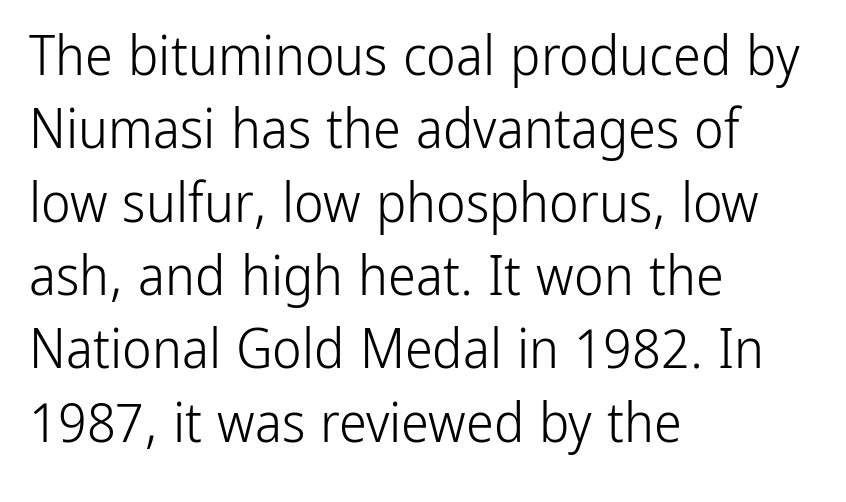
Q: Is the text bold? A: No.
Q: Is the text italic (slanted)? A: No, it is upright.
Q: Is the typeface a serif or a sans-serif typeface? A: Sans-serif.
Q: Is the text underlined? A: No.
Q: How is the paragraph aligned? A: Left-aligned.
Q: Is the spacing between letters normal or unusually wide? A: Normal.
Q: Is the spacing between lines tight, normal or loose? A: Normal.
Q: Width (condensed, normal, or wide)? A: Condensed.
Q: Stroke contrast? A: Low.
Q: x-height? A: Medium.
Q: Monospaced? A: No.
